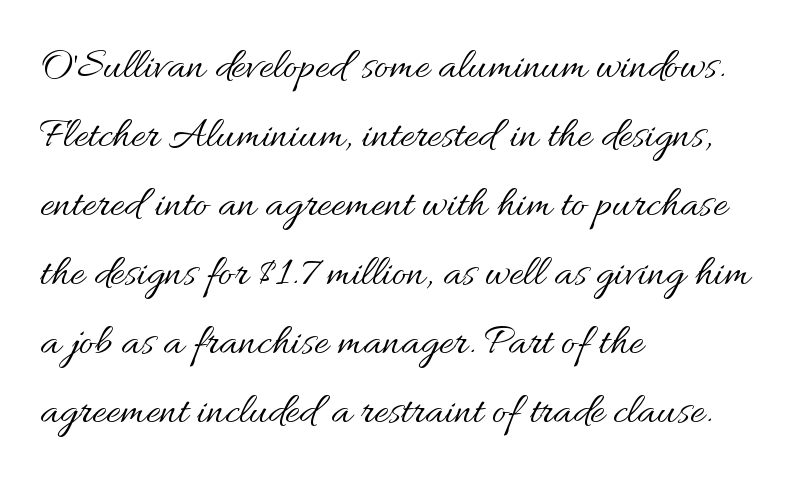
{"bold": "no", "weight": "regular", "width": "normal", "stroke_contrast": "medium", "x_height": "small", "monospaced": "no", "underline": "no", "align": "left", "line_spacing": "normal", "line_spacing_ratio": 1.57, "letter_spacing": "normal", "letter_spacing_em": 0.0, "glyph_px": 44}
